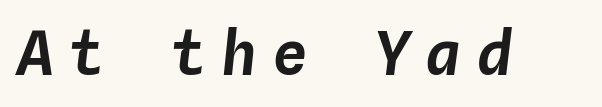
The image shows 60 px text type, italic (leaning right), monospaced; set unusually wide letter spacing (+0.25 em), not underlined; low stroke contrast and a medium x-height.
